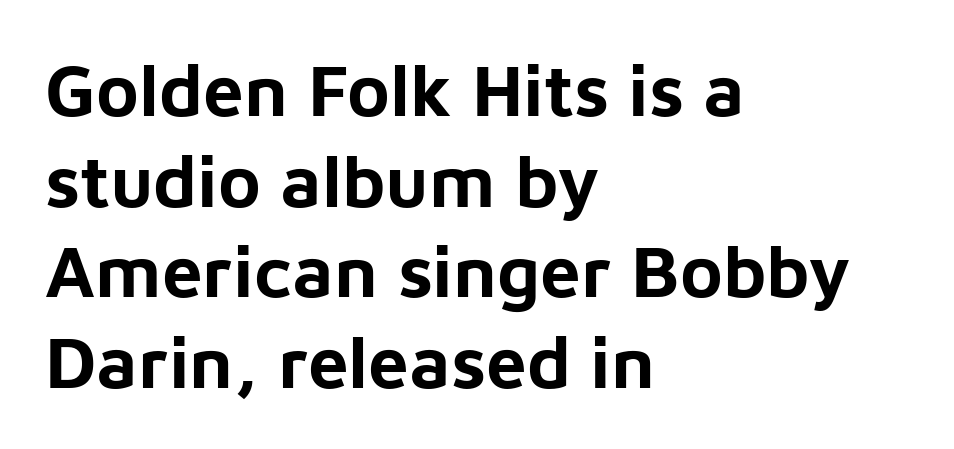
{"serif": "no", "italic": "no", "bold": "yes", "weight": "bold", "width": "normal", "stroke_contrast": "low", "x_height": "medium", "monospaced": "no", "underline": "no", "align": "left", "line_spacing_ratio": 1.24, "letter_spacing": "normal", "letter_spacing_em": 0.0, "glyph_px": 73}
